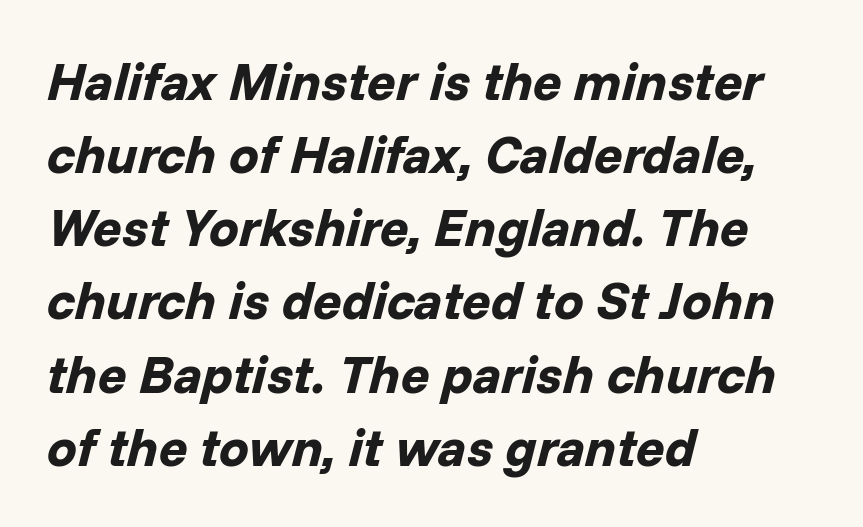
This rendering features lettering with no underline. A classic flush-left, rag-right setting is used for this passage. Spacing verdict: proportional, widths tailored to each character. Between one letter and the next there's only the usual sliver of space.
